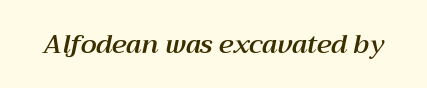
The image shows 26 px text type, italic (leaning right); set normal letter spacing, not underlined.
